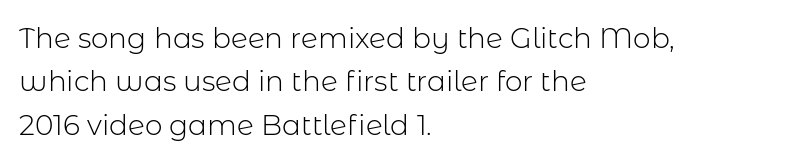
Q: Is the text bold? A: No.
Q: Is the text italic (slanted)? A: No, it is upright.
Q: Is the typeface a serif or a sans-serif typeface? A: Sans-serif.
Q: Is the text underlined? A: No.
Q: How is the paragraph aligned? A: Left-aligned.
Q: Is the spacing between letters normal or unusually wide? A: Normal.
Q: Is the spacing between lines tight, normal or loose? A: Normal.
Q: Width (condensed, normal, or wide)? A: Normal.
Q: Stroke contrast? A: Low.
Q: x-height? A: Medium.
Q: Monospaced? A: No.
